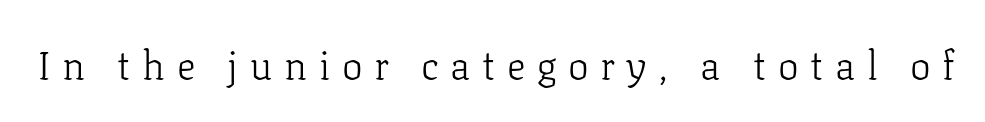
Q: Is the text bold? A: No.
Q: Is the text italic (slanted)? A: No, it is upright.
Q: Is the typeface a serif or a sans-serif typeface? A: Serif.
Q: Is the text underlined? A: No.
Q: Is the spacing between letters normal or unusually wide? A: Unusually wide.
Q: Width (condensed, normal, or wide)? A: Normal.
Q: Stroke contrast? A: Low.
Q: x-height? A: Medium.
Q: Monospaced? A: No.
